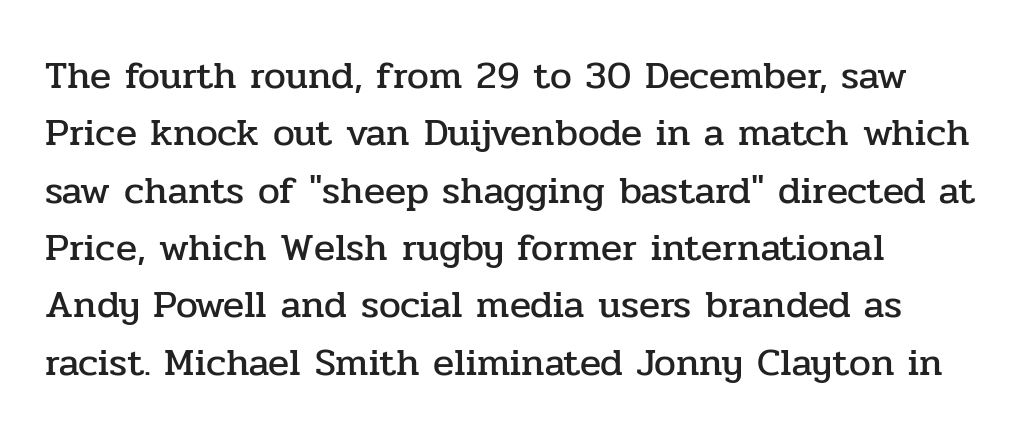
Here the designer chose a conventional face with non-uniform glyph widths. Is there any slant? The stems are plumb. The area under the type is left untouched. Caption: standard tracking, unaltered. If you measured baseline to baseline, you'd find a middling distance. Old-style or modern, the face here clearly has serifs.
